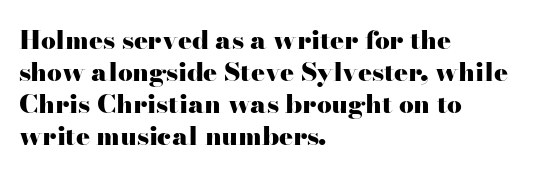
The image shows 26 px bold type, upright; set left-aligned, line spacing 1.23x, normal letter spacing, not underlined.
